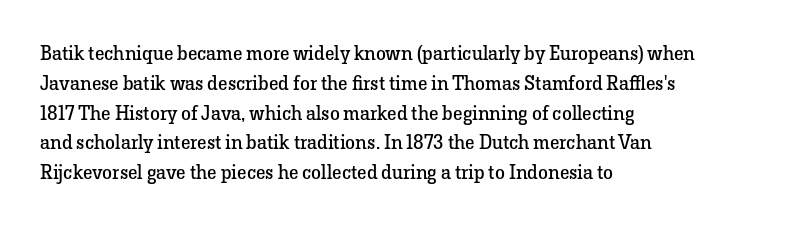
{"italic": "no", "bold": "no", "underline": "no", "align": "left", "line_spacing": "normal", "line_spacing_ratio": 1.49, "letter_spacing": "normal", "letter_spacing_em": 0.0, "glyph_px": 20}
